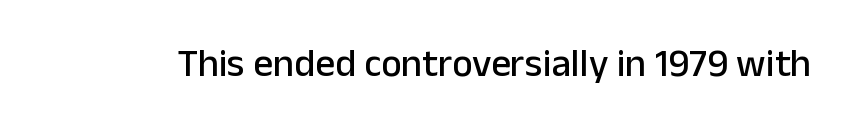
Q: Is the text italic (slanted)? A: No, it is upright.
Q: Is the typeface a serif or a sans-serif typeface? A: Sans-serif.
Q: Is the text underlined? A: No.
Q: Is the spacing between letters normal or unusually wide? A: Normal.
Q: Width (condensed, normal, or wide)? A: Normal.
Q: Stroke contrast? A: Low.
Q: x-height? A: Medium.
Q: Monospaced? A: No.
